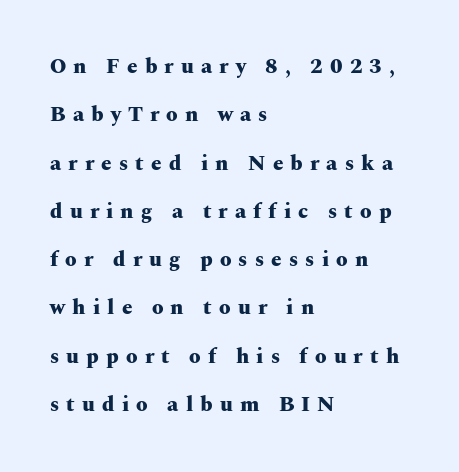
The axis of the letterforms is exactly vertical. The ragged edge is on the right, which tells us the setting is flush left. On the weight axis this lands at bold, roughly 700. Honestly, there is no underline to notice here at all. The passage shown stacks its lines with a broad gap. The letterforms stand isolated, each surrounded by extra space.
